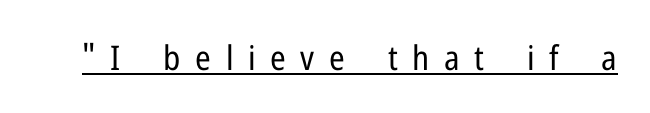
{"serif": "no", "italic": "no", "bold": "no", "weight": "regular", "width": "condensed", "stroke_contrast": "low", "x_height": "medium", "monospaced": "no", "underline": "yes", "letter_spacing": "wide", "letter_spacing_em": 0.43, "glyph_px": 34}
